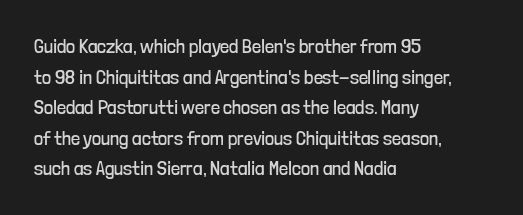
{"italic": "no", "bold": "no", "underline": "no", "align": "left", "line_spacing": "normal", "line_spacing_ratio": 1.53, "letter_spacing": "normal", "letter_spacing_em": 0.0, "glyph_px": 20}
